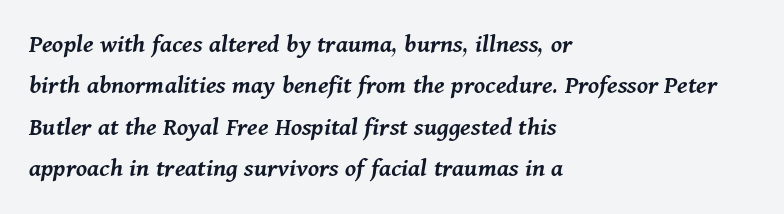
Horizontally, the lines are justified to the leading edge only. Does extra space separate the letters? No, they use regular spacing. The gap between lines stays unmarked. Does the weight exceed regular? Yes, but only to semibold.
